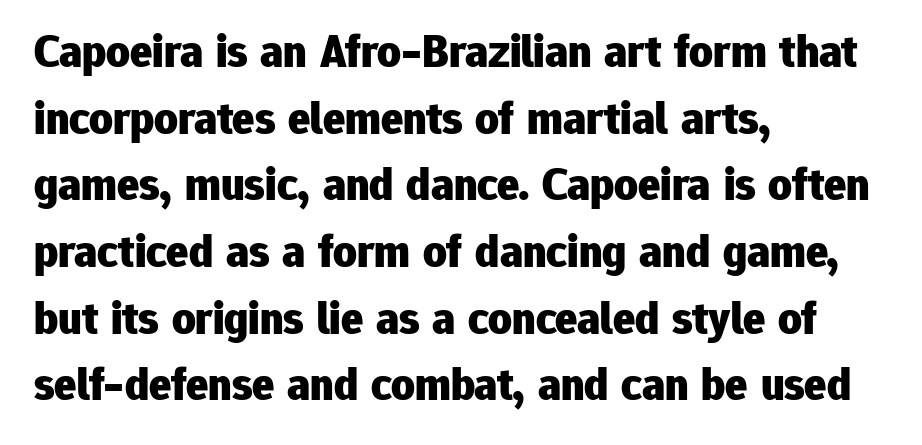
{"serif": "no", "italic": "no", "bold": "yes", "weight": "heavy", "width": "normal", "stroke_contrast": "low", "x_height": "medium", "monospaced": "no", "underline": "no", "align": "left", "line_spacing": "normal", "line_spacing_ratio": 1.45, "letter_spacing": "normal", "letter_spacing_em": 0.0, "glyph_px": 46}
